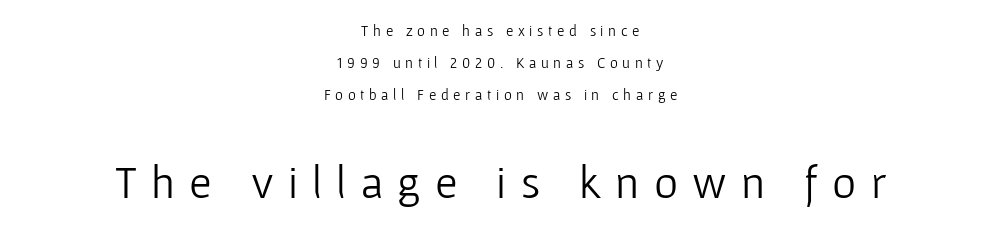
The image shows 46 px light sans-serif type, upright; set centered, loose line spacing (2.13x), unusually wide letter spacing (+0.31 em), not underlined; the second (bottom) block is 3.07x larger; low stroke contrast and a medium x-height.
